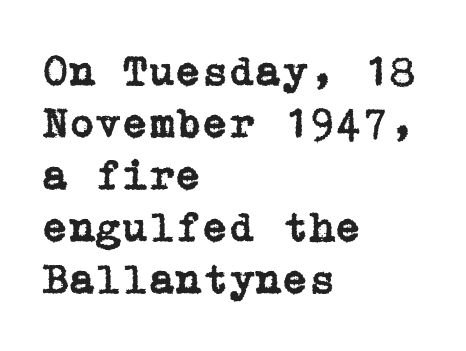
Q: Is the text italic (slanted)? A: No, it is upright.
Q: Is the typeface a serif or a sans-serif typeface? A: Serif.
Q: Is the text underlined? A: No.
Q: How is the paragraph aligned? A: Left-aligned.
Q: Is the spacing between letters normal or unusually wide? A: Normal.
Q: Width (condensed, normal, or wide)? A: Normal.
Q: Stroke contrast? A: Low.
Q: x-height? A: Medium.
